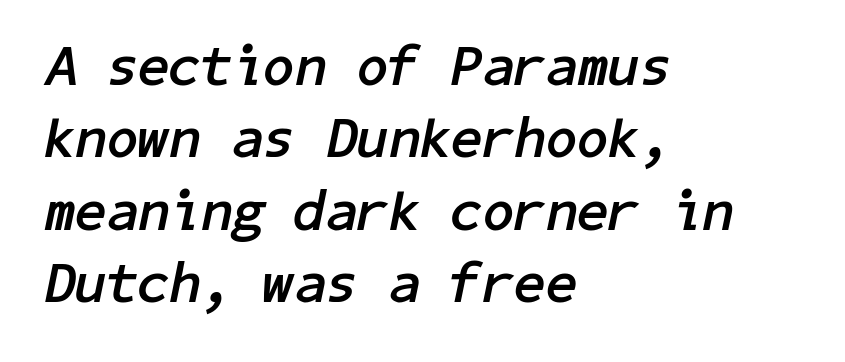
{"italic": "yes", "lean": "right", "slant_degrees": 11, "bold": "yes", "weight": "semibold", "width": "normal", "stroke_contrast": "low", "x_height": "medium", "underline": "no", "align": "left", "line_spacing": "normal", "line_spacing_ratio": 1.27, "letter_spacing": "normal", "letter_spacing_em": 0.0, "glyph_px": 57}
